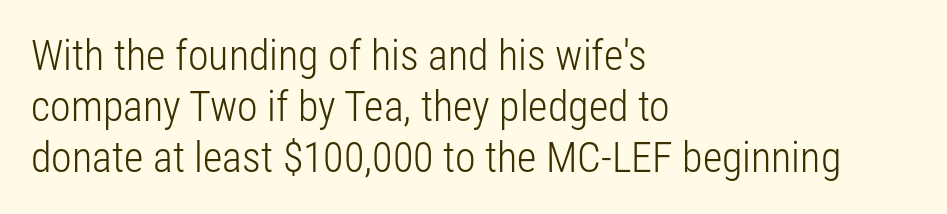
The letters stand straight up with perfectly vertical stems. Character widths vary here, with narrow letters taking less room than wide ones. Descender tails drop into unmarked territory. The paragraph has a hard left edge and a soft right edge. What kind of face is this? One without serifs — a sans.
